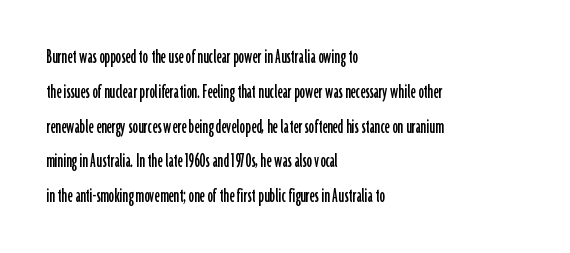
The image shows 22 px text type, upright; set left-aligned, normal line spacing (1.58x), normal letter spacing, not underlined.
